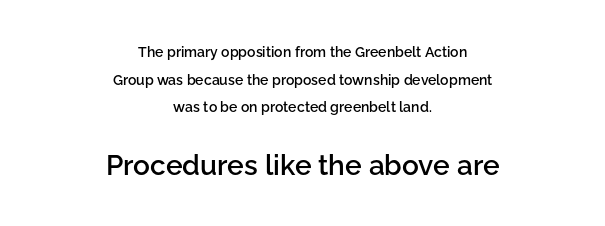
The image shows 28 px semibold sans-serif type, upright; set centered, loose line spacing (1.97x), normal letter spacing, not underlined; the second (bottom) block is 2.0x larger; low stroke contrast and a medium x-height.
